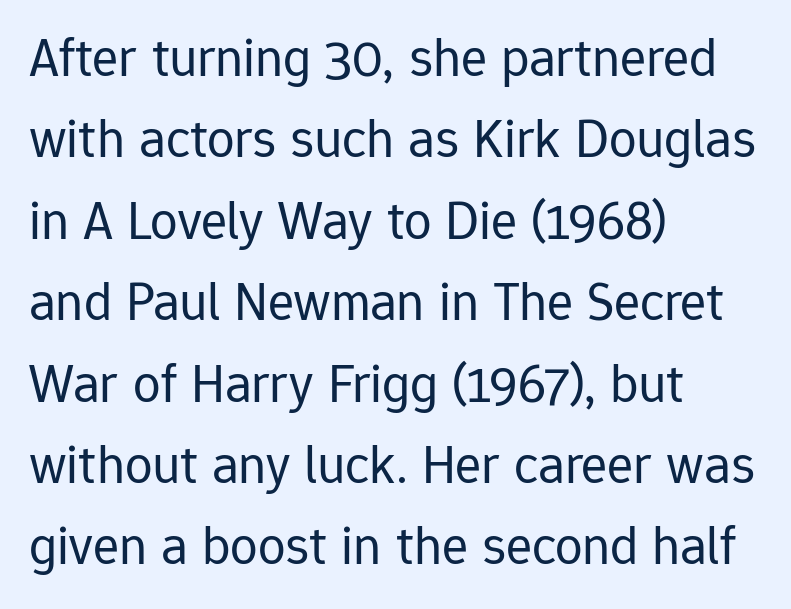
{"serif": "no", "italic": "no", "bold": "no", "weight": "regular", "width": "normal", "stroke_contrast": "low", "x_height": "medium", "monospaced": "no", "underline": "no", "align": "left", "line_spacing": "normal", "line_spacing_ratio": 1.48, "letter_spacing": "normal", "letter_spacing_em": 0.0, "glyph_px": 55}
